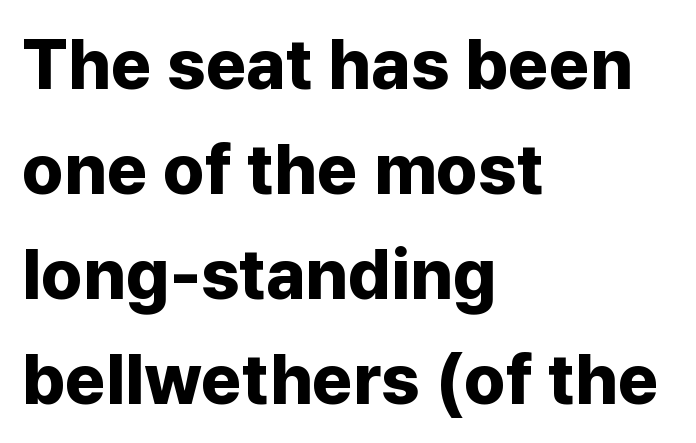
{"serif": "no", "italic": "no", "bold": "yes", "weight": "bold", "width": "normal", "stroke_contrast": "low", "x_height": "medium", "monospaced": "no", "underline": "no", "align": "left", "line_spacing": "normal", "line_spacing_ratio": 1.5, "letter_spacing": "normal", "letter_spacing_em": 0.0, "glyph_px": 70}
